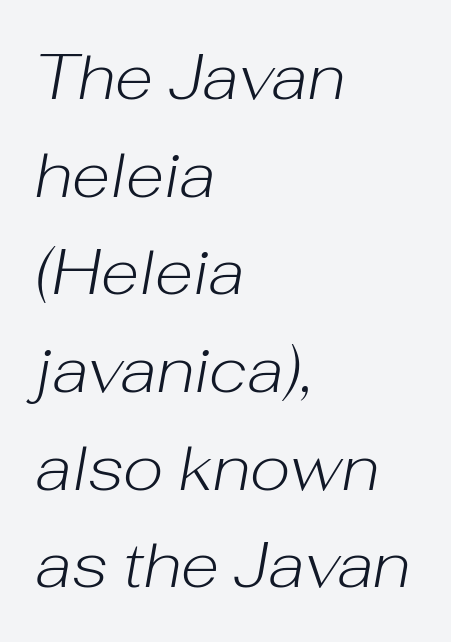
{"italic": "yes", "lean": "right", "slant_degrees": 10, "bold": "no", "weight": "light", "width": "normal", "stroke_contrast": "low", "x_height": "medium", "monospaced": "no", "underline": "no", "align": "left", "line_spacing": "normal", "line_spacing_ratio": 1.55, "letter_spacing": "normal", "letter_spacing_em": 0.0, "glyph_px": 63}
